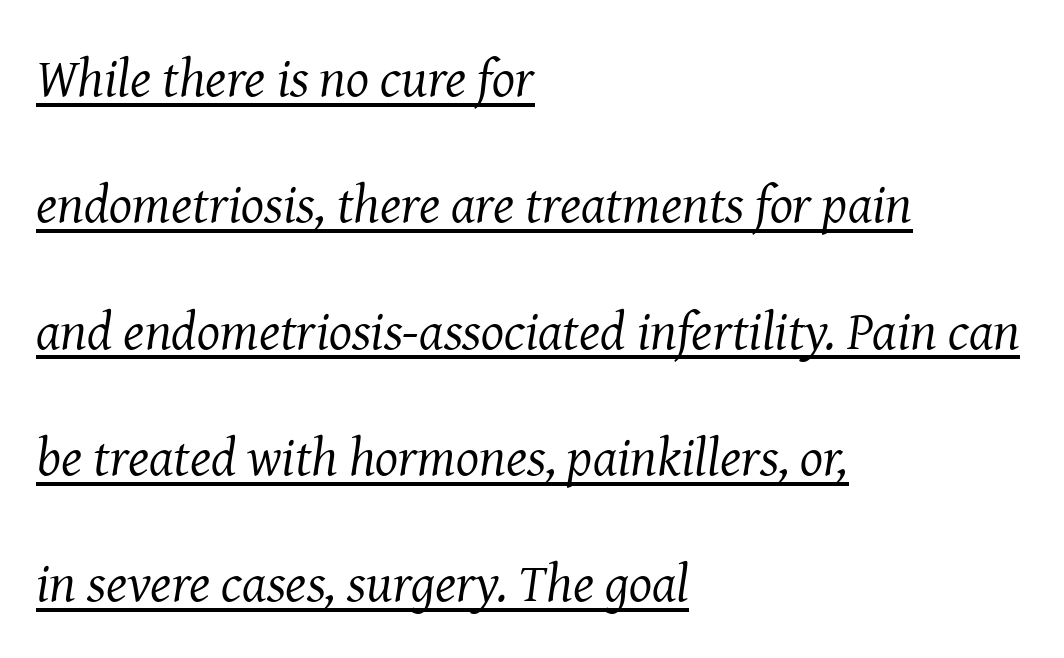
The image shows 54 px regular-weight serif type, italic (leaning right); set left-aligned, loose line spacing (2.34x), normal letter spacing, underlined; medium stroke contrast and a medium x-height.
